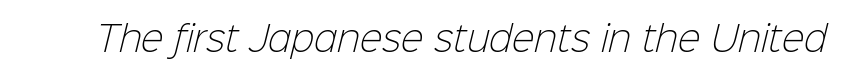
The image shows 34 px light sans-serif type; set normal letter spacing, not underlined; low stroke contrast and a medium x-height.
